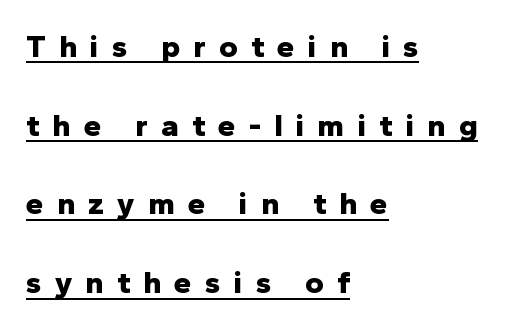
Every row of glyphs begins at an identical x-position on the left. The rendering uses natural spacing where letterforms have individual widths. Glyph-to-glyph distance is far greater than everyday printed text. This is heavy type, rendered in bold. The letters stand upright; this is a roman face. The specimen includes a rule beneath the text block's lines.
